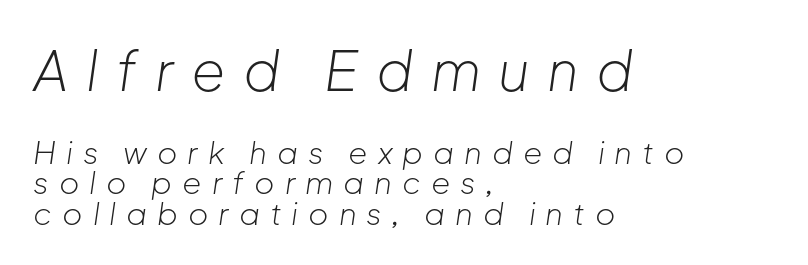
The image shows 55 px light type, italic (leaning right); set left-aligned, tight line spacing (0.98x), unusually wide letter spacing (+0.32 em), not underlined; the first (top) block is 1.77x larger; low stroke contrast and a medium x-height.
